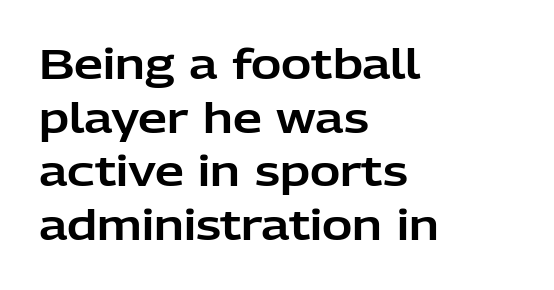
The letters advance in unequal steps, a hallmark of proportional type. The lines in this sample share a left origin and differ only in where they stop. Vertical strokes here are truly vertical. The lines sit at an ordinary, default distance from one another.
